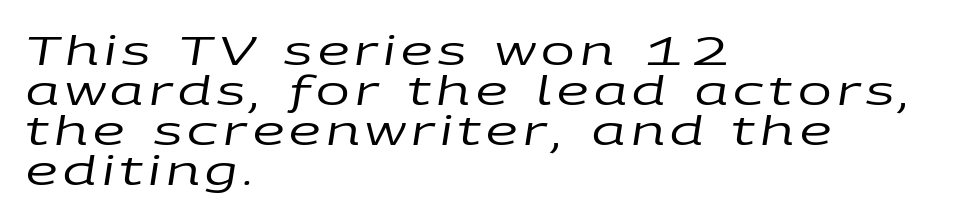
The image shows 40 px regular-weight, wide type, italic (leaning right); set left-aligned, tight line spacing (1.0x), not underlined; low stroke contrast and a large x-height.
